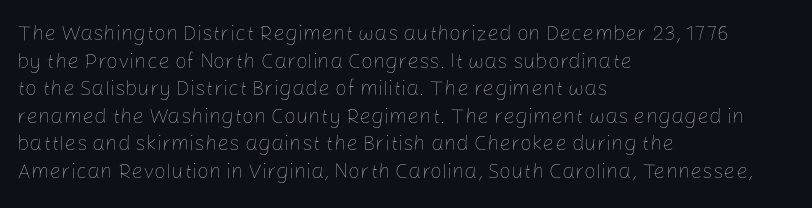
The image shows 21 px text type, upright; set left-aligned, normal line spacing (1.31x), normal letter spacing, not underlined.
